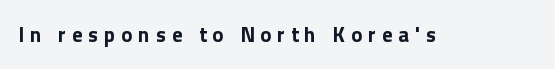
The specimen omits any rule beneath the text block's lines. Between one letter and the next there's a generous, obvious gap. Look at the stroke-to-counter ratio: heavy, a bold. This sample uses an upright cut, with every glyph sitting square on the baseline.
